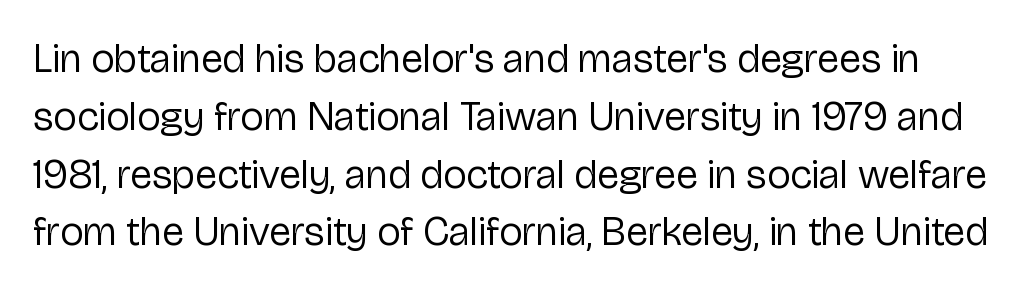
Q: Is the text bold? A: No.
Q: Is the text italic (slanted)? A: No, it is upright.
Q: Is the typeface a serif or a sans-serif typeface? A: Sans-serif.
Q: Is the text underlined? A: No.
Q: Is the spacing between letters normal or unusually wide? A: Normal.
Q: Is the spacing between lines tight, normal or loose? A: Normal.
Q: Width (condensed, normal, or wide)? A: Normal.
Q: Stroke contrast? A: Low.
Q: x-height? A: Medium.
Q: Monospaced? A: No.
